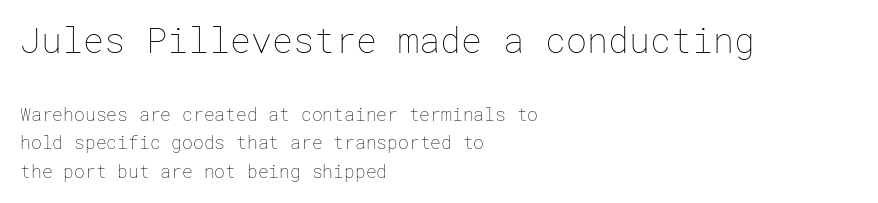
The image shows 35 px thin type, upright; set left-aligned, normal line spacing (1.59x), normal letter spacing, not underlined; the first (top) block is 1.94x larger; low stroke contrast and a medium x-height.
